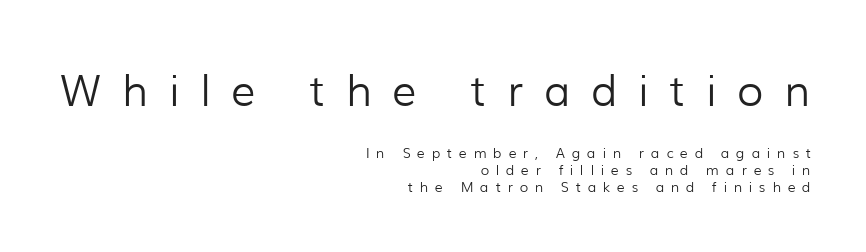
The font family rendered here belongs to the sans-serif group. Bold? No — there's no thickening of the strokes. Right-aligned paragraph, ragged on the left. A typesetter would call this proportional, since set widths differ per character. Whoever set this made the first block the dominant, larger element. Here the glyphs are tracked loosely, breaking word shapes into spaced letters.
